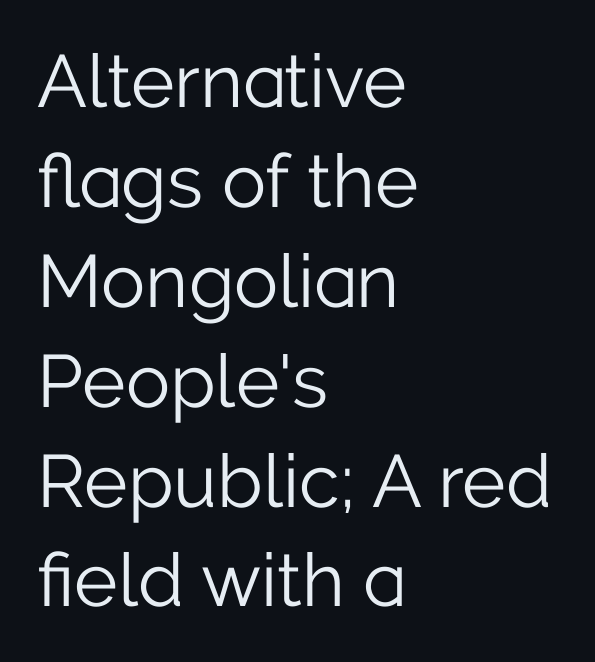
{"serif": "no", "italic": "no", "bold": "no", "weight": "light", "width": "normal", "stroke_contrast": "low", "x_height": "medium", "monospaced": "no", "underline": "no", "align": "left", "line_spacing": "normal", "line_spacing_ratio": 1.35, "letter_spacing": "normal", "letter_spacing_em": 0.0, "glyph_px": 74}
